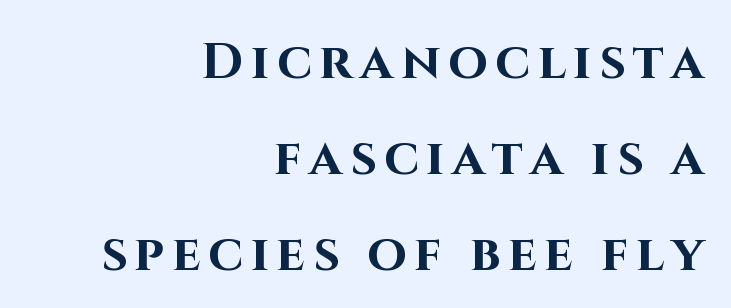
{"serif": "no", "italic": "no", "bold": "yes", "weight": "bold", "width": "normal", "stroke_contrast": "high", "x_height": "large", "monospaced": "no", "underline": "no", "align": "right", "line_spacing_ratio": 1.88, "glyph_px": 51}
